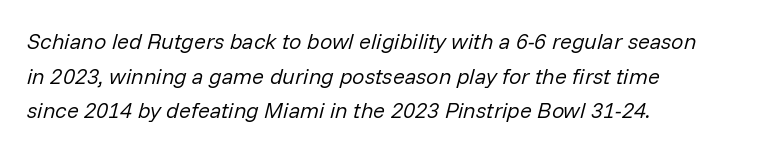
Is the type heavy? It reads as light-to-regular instead. Does the copy run flush right? No — it runs flush left. The face used here has a pronounced slope to its letters. The words here are not underlined.
